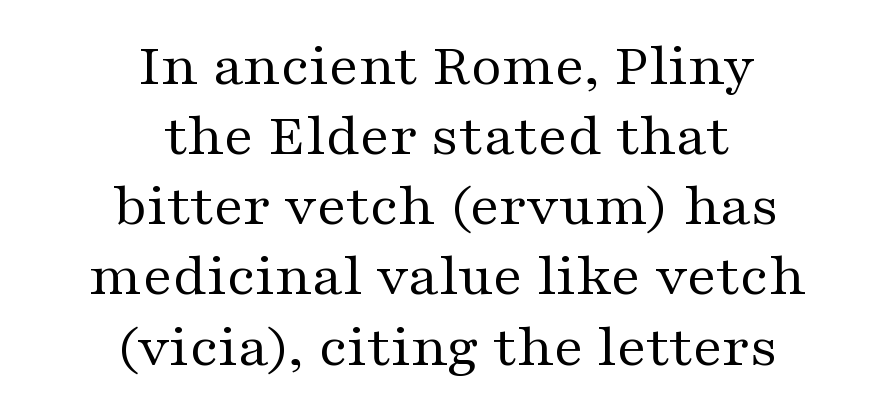
Q: Is the text bold? A: No.
Q: Is the text italic (slanted)? A: No, it is upright.
Q: Is the typeface a serif or a sans-serif typeface? A: Serif.
Q: Is the text underlined? A: No.
Q: How is the paragraph aligned? A: Centered.
Q: Is the spacing between letters normal or unusually wide? A: Normal.
Q: Is the spacing between lines tight, normal or loose? A: Tight.
Q: Width (condensed, normal, or wide)? A: Wide.
Q: Stroke contrast? A: Medium.
Q: x-height? A: Medium.
Q: Monospaced? A: No.
